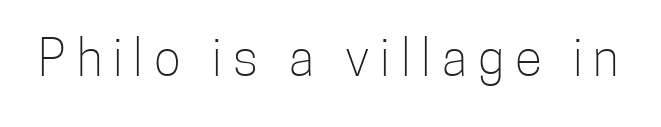
This rendering employs a face without finishing strokes, i.e., a sans-serif. This sample uses expanded letter spacing, leaving extra air between glyphs. The face used here is proportionally spaced, like ordinary book or web type. Each stroke keeps to a modest, everyday thickness or less. Every stem runs plumb, perpendicular to the baseline.
